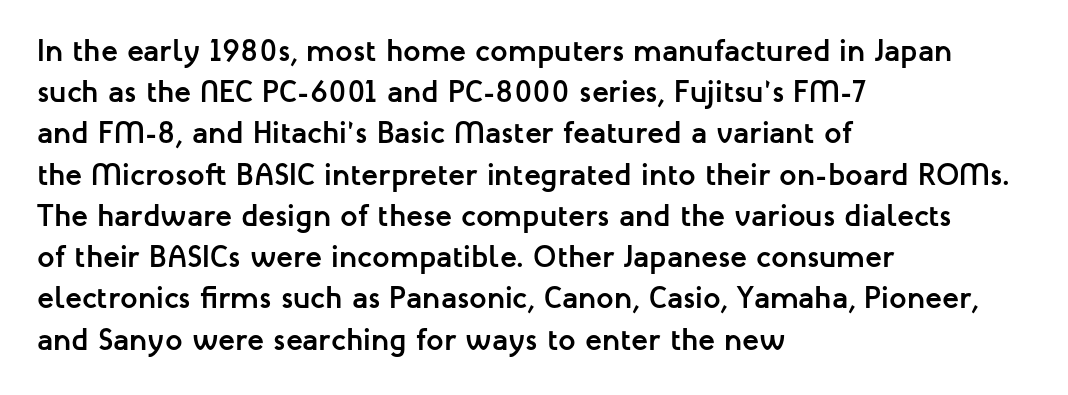
Q: Is the text bold? A: Yes.
Q: Is the text italic (slanted)? A: No, it is upright.
Q: Is the typeface a serif or a sans-serif typeface? A: Sans-serif.
Q: Is the text underlined? A: No.
Q: How is the paragraph aligned? A: Left-aligned.
Q: Is the spacing between letters normal or unusually wide? A: Normal.
Q: Is the spacing between lines tight, normal or loose? A: Normal.
Q: Width (condensed, normal, or wide)? A: Normal.
Q: Stroke contrast? A: Low.
Q: x-height? A: Medium.
Q: Monospaced? A: No.
